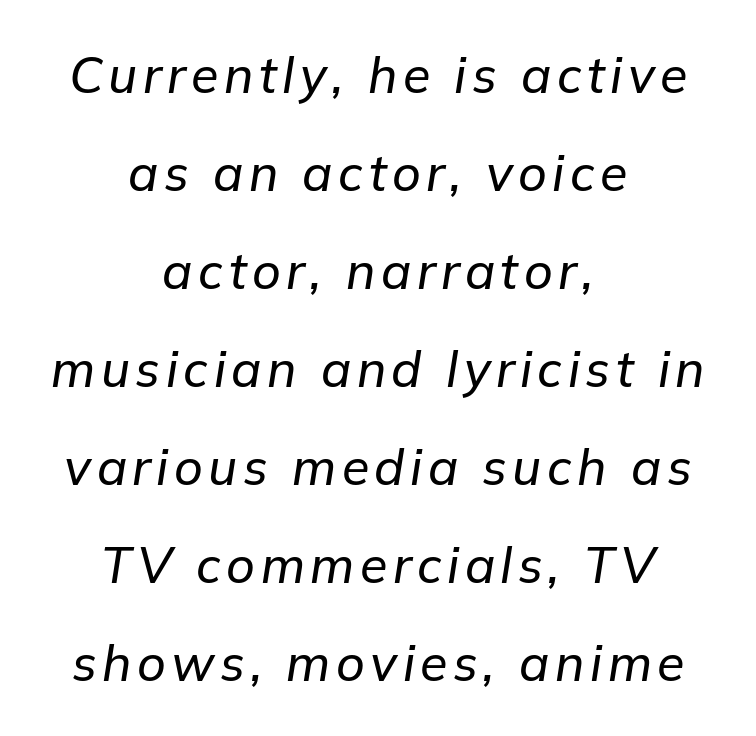
{"italic": "yes", "lean": "right", "slant_degrees": 9, "width": "normal", "stroke_contrast": "low", "x_height": "medium", "monospaced": "no", "underline": "no", "align": "center", "line_spacing": "loose", "line_spacing_ratio": 1.96, "glyph_px": 50}
